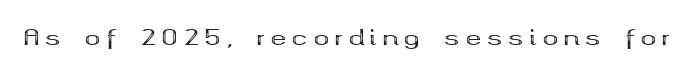
Q: Is the text bold? A: Yes.
Q: Is the text italic (slanted)? A: No, it is upright.
Q: Is the text underlined? A: No.
Q: Is the spacing between letters normal or unusually wide? A: Unusually wide.
